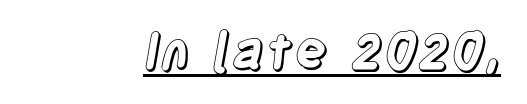
The image shows 50 px condensed type; set normal letter spacing, underlined; a large x-height.
